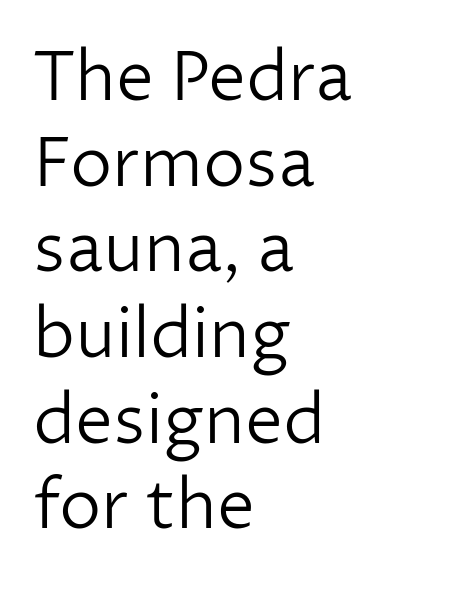
{"serif": "no", "italic": "no", "bold": "no", "weight": "light", "width": "normal", "stroke_contrast": "low", "x_height": "medium", "monospaced": "no", "underline": "no", "align": "left", "line_spacing": "normal", "line_spacing_ratio": 1.26, "letter_spacing": "normal", "letter_spacing_em": 0.0, "glyph_px": 68}
